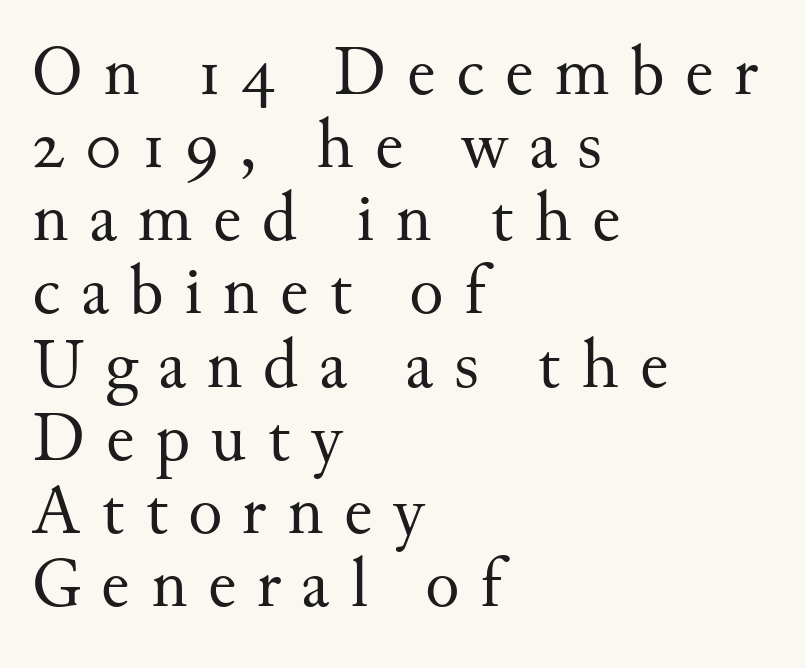
The image shows 71 px regular-weight serif type, upright; set left-aligned, tight line spacing (1.03x), unusually wide letter spacing (+0.29 em), not underlined; medium stroke contrast and a small x-height.
